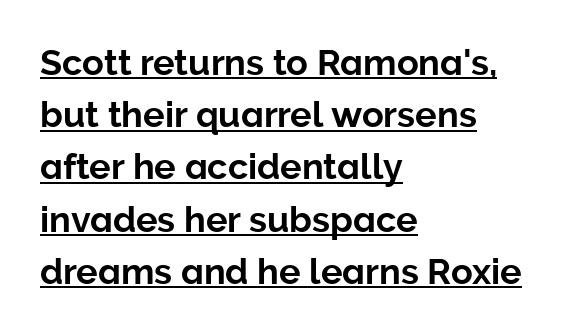
This sample carries an underscore along the baseline area. Character widths vary here, with narrow letters taking less room than wide ones. Here the glyphs are tracked normally, forming tight word shapes. Italic: no, the glyphs are upright roman. Nothing sits at the stroke ends, so this counts as sans-serif. Leftover space on each line is placed entirely after the last word.
